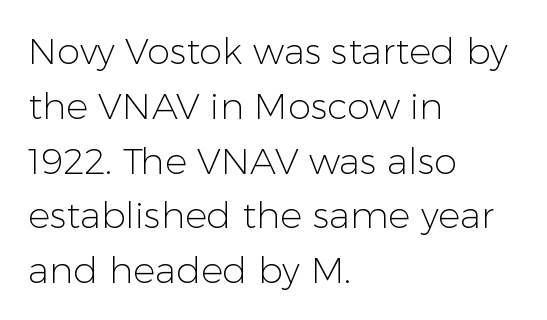
The face used here is proportionally spaced, like ordinary book or web type. Stem width sits at or under what a default text font uses. The passage is arranged the way most books set body copy — flush left. To sum up the face: it is a sans, with no serifs. Glance below the letters and you will spot only blank space. One glance says typical: line gaps are just what's usual.
